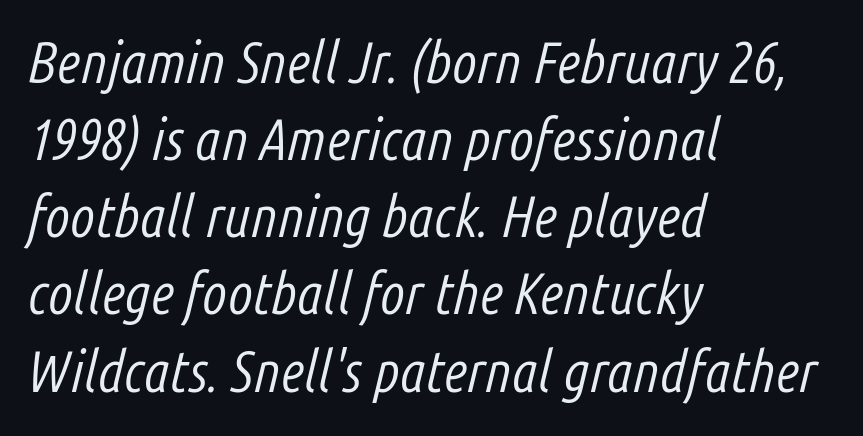
{"italic": "yes", "lean": "right", "slant_degrees": 14, "bold": "no", "weight": "light", "width": "condensed", "stroke_contrast": "low", "x_height": "medium", "monospaced": "no", "underline": "no", "align": "left", "line_spacing": "normal", "line_spacing_ratio": 1.33, "letter_spacing": "normal", "letter_spacing_em": 0.0, "glyph_px": 58}
